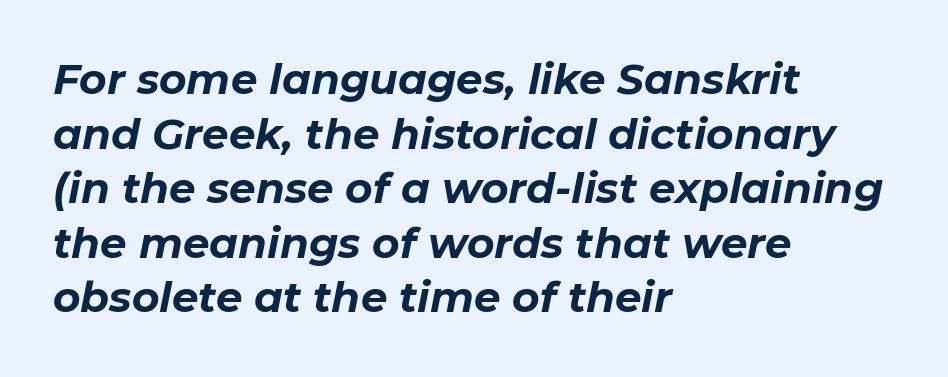
Q: Is the text bold? A: Yes.
Q: Is the text italic (slanted)? A: Yes, it leans right by about 11 degrees.
Q: Is the text underlined? A: No.
Q: How is the paragraph aligned? A: Left-aligned.
Q: Is the spacing between letters normal or unusually wide? A: Normal.
Q: Is the spacing between lines tight, normal or loose? A: Normal.
Q: Width (condensed, normal, or wide)? A: Normal.
Q: Stroke contrast? A: Low.
Q: x-height? A: Medium.
Q: Monospaced? A: No.
